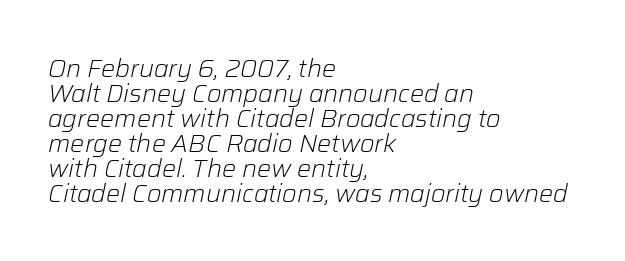
{"italic": "yes", "lean": "right", "slant_degrees": 12, "bold": "no", "underline": "no", "align": "left", "line_spacing": "tight", "line_spacing_ratio": 1.0, "letter_spacing": "normal", "letter_spacing_em": 0.0, "glyph_px": 25}
